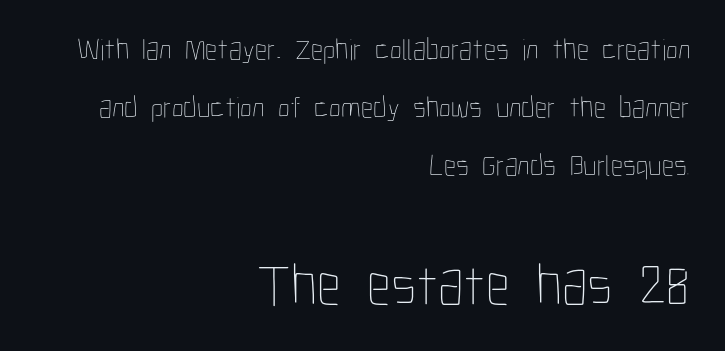
The image shows 59 px thin, condensed type, upright; set right-aligned, loose line spacing (1.93x), normal letter spacing, not underlined; the second (bottom) block is 1.97x larger; low stroke contrast and a medium x-height.
